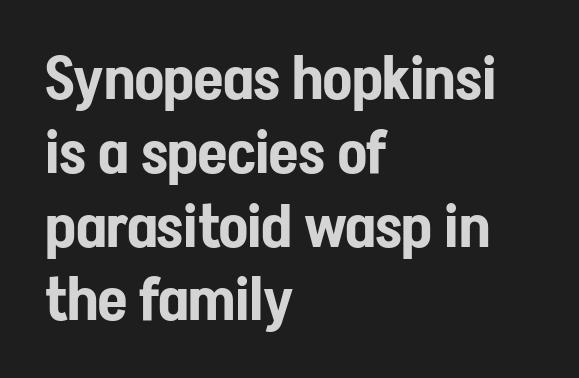
{"serif": "no", "italic": "no", "width": "condensed", "stroke_contrast": "low", "x_height": "medium", "monospaced": "no", "underline": "no", "align": "left", "line_spacing_ratio": 1.23, "letter_spacing": "normal", "letter_spacing_em": 0.0, "glyph_px": 60}
